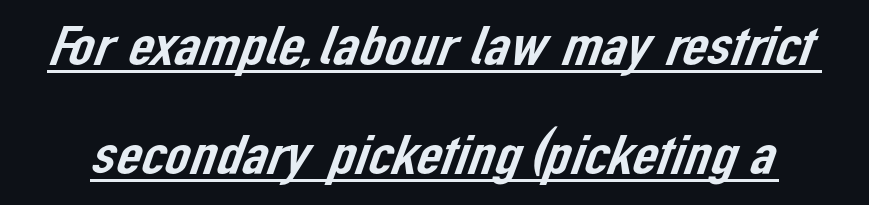
Q: Is the typeface a serif or a sans-serif typeface? A: Sans-serif.
Q: Is the text underlined? A: Yes.
Q: Is the spacing between letters normal or unusually wide? A: Normal.
Q: Is the spacing between lines tight, normal or loose? A: Loose.
Q: Width (condensed, normal, or wide)? A: Normal.
Q: Stroke contrast? A: Low.
Q: x-height? A: Medium.
Q: Monospaced? A: No.
